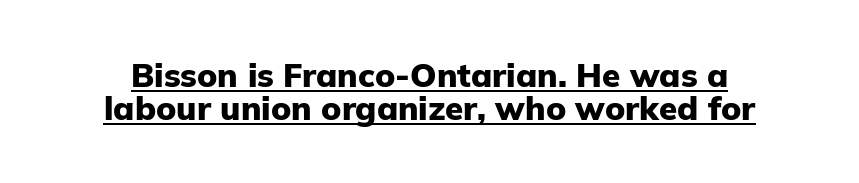
Q: Is the text bold? A: Yes.
Q: Is the text italic (slanted)? A: No, it is upright.
Q: Is the typeface a serif or a sans-serif typeface? A: Sans-serif.
Q: Is the text underlined? A: Yes.
Q: Is the spacing between letters normal or unusually wide? A: Normal.
Q: Is the spacing between lines tight, normal or loose? A: Tight.
Q: Width (condensed, normal, or wide)? A: Normal.
Q: Stroke contrast? A: Low.
Q: x-height? A: Medium.
Q: Monospaced? A: No.
